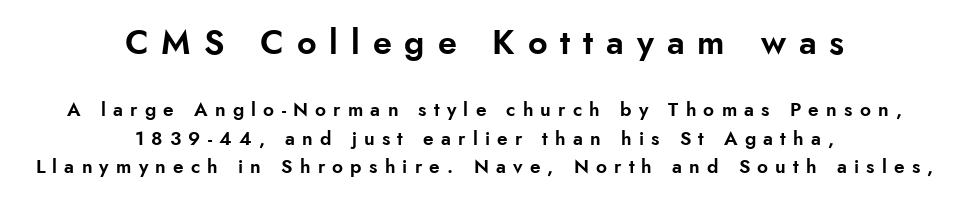
{"serif": "no", "italic": "no", "width": "normal", "stroke_contrast": "low", "x_height": "small", "monospaced": "no", "underline": "no", "align": "center", "line_spacing": "normal", "line_spacing_ratio": 1.5, "letter_spacing": "wide", "letter_spacing_em": 0.38, "larger_block": "first", "size_ratio": 1.79, "glyph_px": 34}
